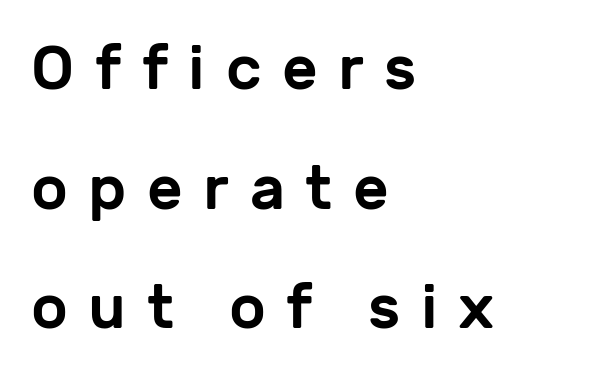
Here the glyphs are tracked loosely, breaking word shapes into spaced letters. The passage is arranged the way most books set body copy — flush left. Nope, not italic — everything's standing straight. The line-height multiplier appears high, well above default.
